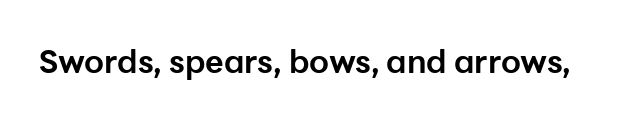
Do the characters align in a grid? No, the font is proportional. The strokes are fattened all the way to bold. The specimen omits any rule beneath the text block's lines. Words appear dense and cohesive because spacing is normal.
